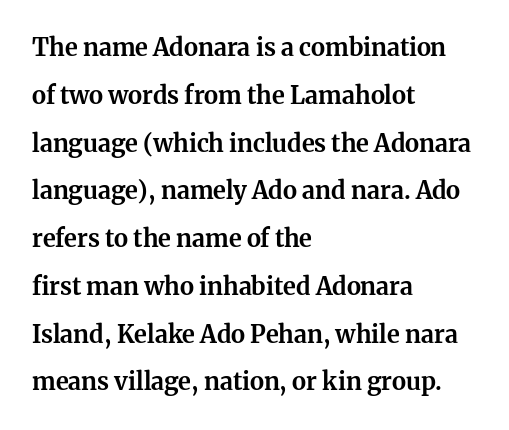
The image shows 24 px bold type, upright; set left-aligned, loose line spacing (1.99x), normal letter spacing, not underlined.
